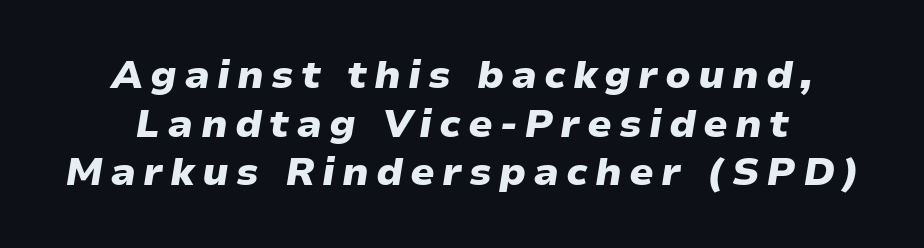
{"italic": "yes", "lean": "right", "slant_degrees": 9, "bold": "yes", "weight": "heavy", "width": "wide", "stroke_contrast": "low", "x_height": "medium", "monospaced": "no", "underline": "no", "align": "center", "line_spacing": "normal", "line_spacing_ratio": 1.25, "glyph_px": 39}
